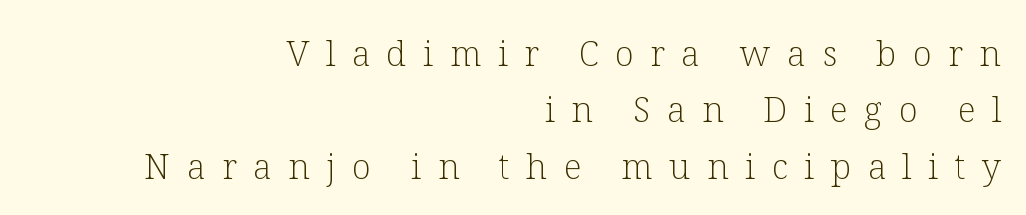
{"serif": "yes", "italic": "no", "bold": "no", "weight": "light", "width": "normal", "stroke_contrast": "low", "x_height": "medium", "monospaced": "no", "underline": "no", "align": "right", "line_spacing": "normal", "line_spacing_ratio": 1.61, "letter_spacing": "wide", "letter_spacing_em": 0.47, "glyph_px": 35}
